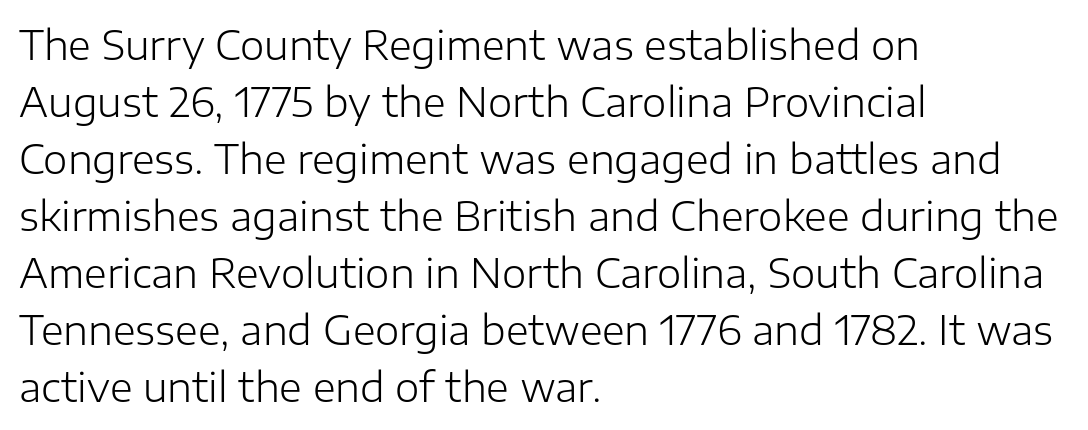
Leftover space on each line is placed entirely after the last word. It's the straight-up-and-down kind of type. How are the letters spaced? Ordinarily, with no added tracking. To sum up the face: it is a sans, with no serifs. Letters rest on an invisible, unmarked baseline.
